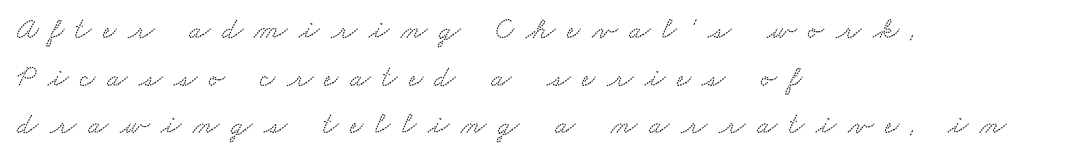
{"serif": "yes", "width": "wide", "stroke_contrast": "medium", "x_height": "small", "monospaced": "no", "underline": "no", "align": "left", "line_spacing": "normal", "line_spacing_ratio": 1.59, "letter_spacing": "wide", "letter_spacing_em": 0.39, "glyph_px": 30}
